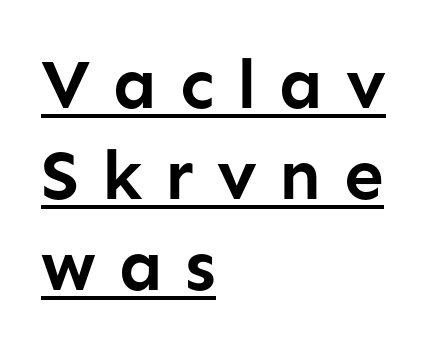
The image shows 71 px semibold sans-serif type, upright; set left-aligned, normal line spacing (1.28x), unusually wide letter spacing (+0.32 em), underlined; low stroke contrast and a medium x-height.
